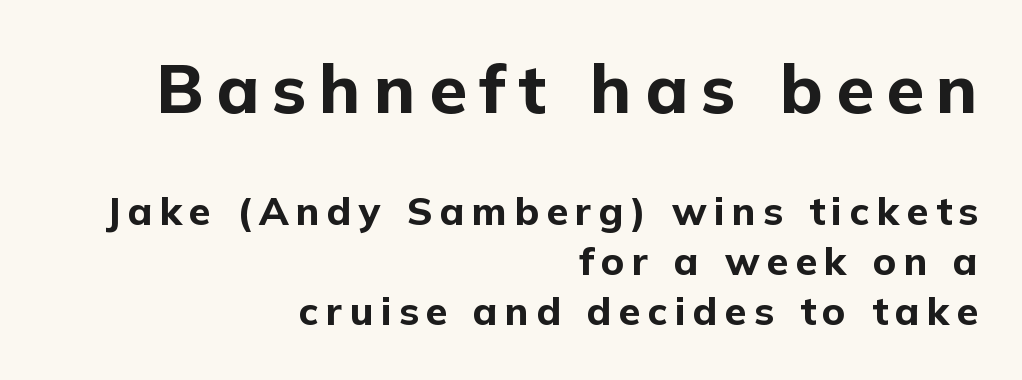
{"serif": "no", "italic": "no", "bold": "yes", "weight": "bold", "width": "normal", "stroke_contrast": "low", "x_height": "medium", "monospaced": "no", "underline": "no", "align": "right", "line_spacing": "normal", "line_spacing_ratio": 1.28, "larger_block": "first", "size_ratio": 1.74, "glyph_px": 68}
